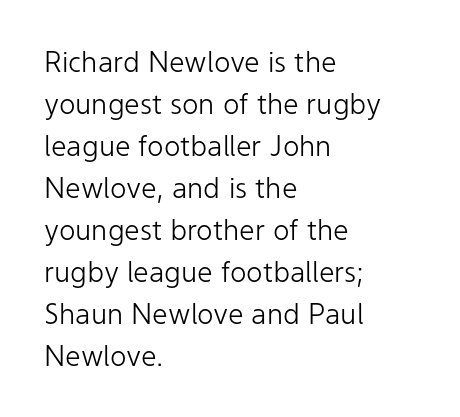
The image shows 28 px light sans-serif type, upright; set left-aligned, normal line spacing (1.5x), normal letter spacing, not underlined; low stroke contrast and a medium x-height.
